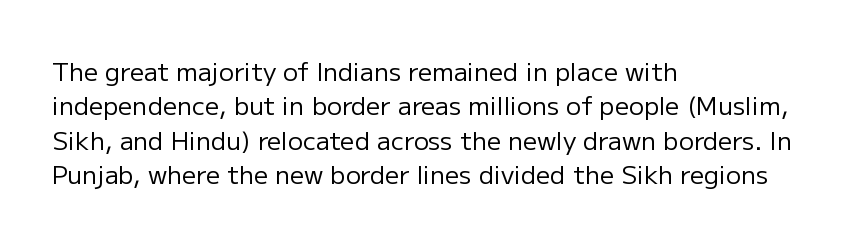
Spacing between characters is what you'd get straight out of the box. The passage shown is not underscored anywhere. The lines in this sample share a left origin and differ only in where they stop. The lines sit at an ordinary, default distance from one another. Is the type heavy? It reads as light-to-regular instead.
